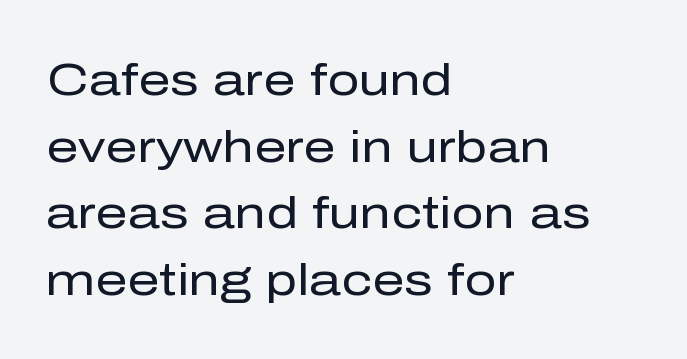
Q: Is the text bold? A: No.
Q: Is the text italic (slanted)? A: No, it is upright.
Q: Is the typeface a serif or a sans-serif typeface? A: Sans-serif.
Q: Is the text underlined? A: No.
Q: How is the paragraph aligned? A: Left-aligned.
Q: Is the spacing between letters normal or unusually wide? A: Normal.
Q: Is the spacing between lines tight, normal or loose? A: Normal.
Q: Width (condensed, normal, or wide)? A: Normal.
Q: Stroke contrast? A: Low.
Q: x-height? A: Medium.
Q: Monospaced? A: No.
